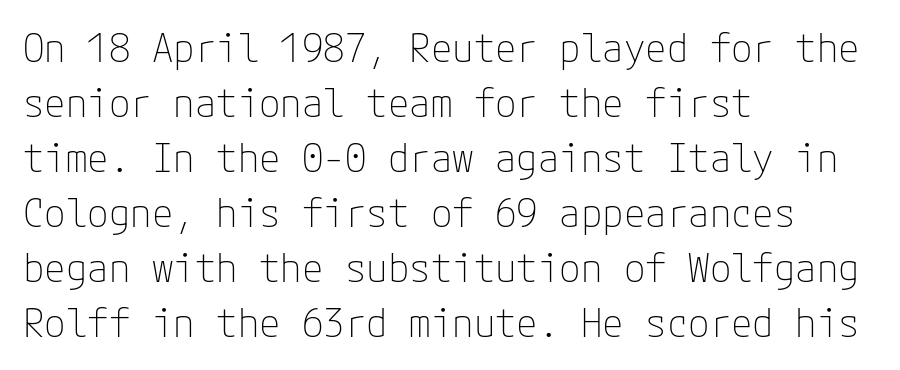
{"serif": "no", "italic": "no", "bold": "no", "weight": "thin", "width": "normal", "stroke_contrast": "low", "x_height": "medium", "underline": "no", "align": "left", "line_spacing": "normal", "line_spacing_ratio": 1.41, "letter_spacing": "normal", "letter_spacing_em": 0.0, "glyph_px": 39}
